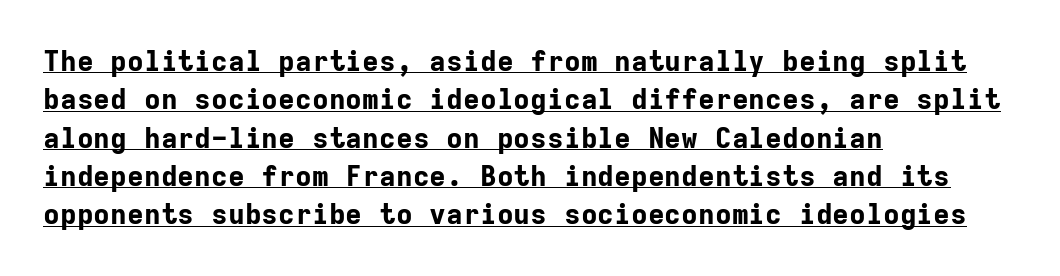
Q: Is the text bold? A: Yes.
Q: Is the text italic (slanted)? A: No, it is upright.
Q: Is the typeface a serif or a sans-serif typeface? A: Sans-serif.
Q: Is the text underlined? A: Yes.
Q: How is the paragraph aligned? A: Left-aligned.
Q: Is the spacing between letters normal or unusually wide? A: Normal.
Q: Is the spacing between lines tight, normal or loose? A: Normal.
Q: Width (condensed, normal, or wide)? A: Normal.
Q: Stroke contrast? A: Low.
Q: x-height? A: Medium.
Q: Monospaced? A: Yes.
